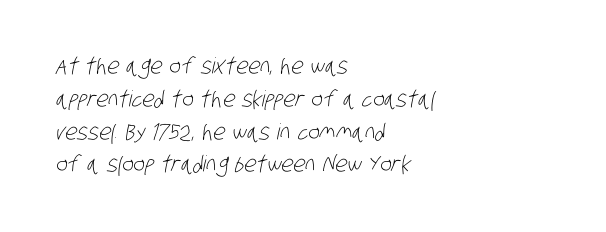
{"bold": "no", "underline": "no", "align": "left", "line_spacing": "normal", "line_spacing_ratio": 1.49, "letter_spacing": "normal", "letter_spacing_em": 0.0, "glyph_px": 22}
